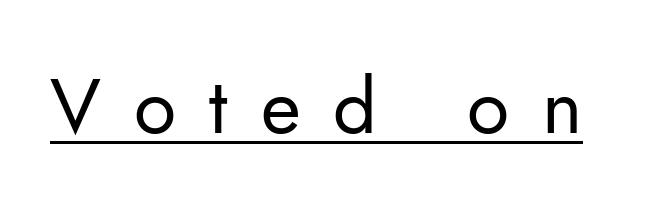
The image shows 77 px regular-weight sans-serif type, upright; set unusually wide letter spacing (+0.43 em), underlined; low stroke contrast and a small x-height.
